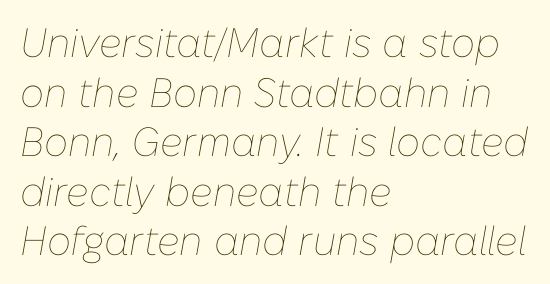
Posture: slanted. The letters advance in unequal steps, a hallmark of proportional type. The passage shown has conventional tracking throughout. Descender tails drop into unmarked territory.
